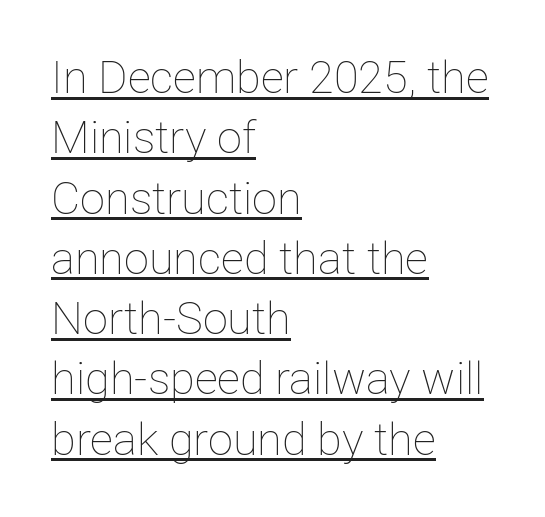
Ink coverage per letter is moderate at most. Check the space under the baseline: a stroke is drawn there. The letters stand upright; this is a roman face. Casual observation: everything's shoved over to the left. The letters advance in unequal steps, a hallmark of proportional type. This block has exactly the height ordinary leading produces.
